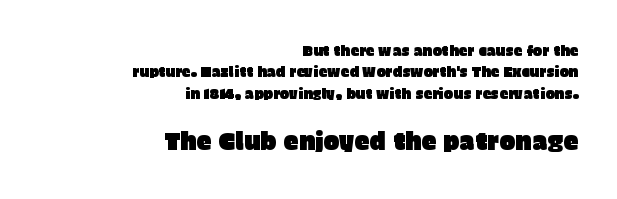
Notice how the stems are strictly vertical — no italics here. Teacher's note: observe the even right margin — that is flush-right alignment. Normally led — the rows are evenly, conventionally spaced. Does the bottom block carry the larger type? Yes, it does.
